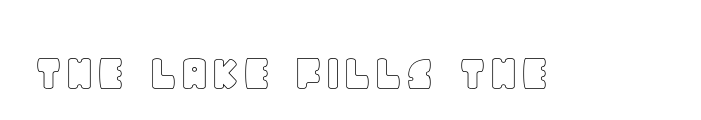
Each row of text sits above clean, open space. The letters advance in unequal steps, a hallmark of proportional type. Ordinary non-slanted type is in use. In terms of letterspacing, this is plain default setting.
